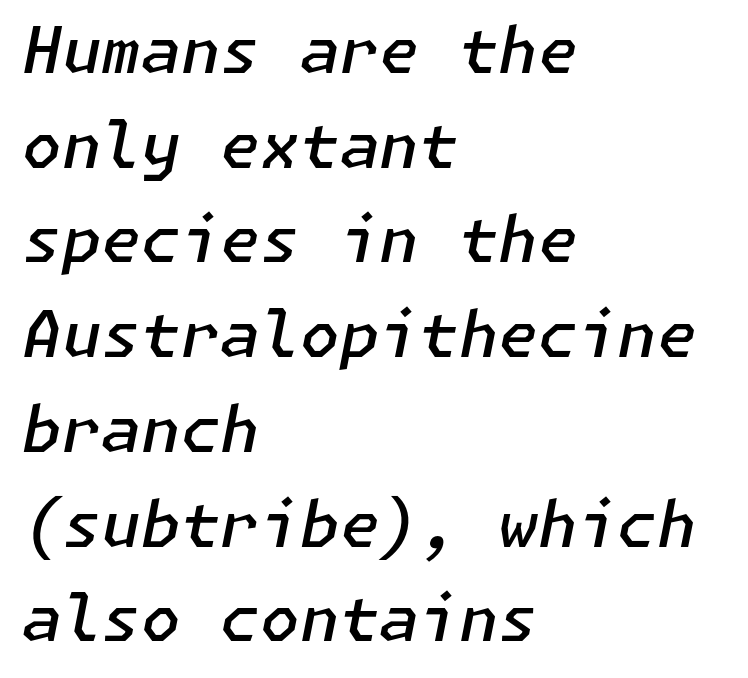
The image shows 64 px semibold type, italic (leaning right); set left-aligned, normal line spacing (1.48x), normal letter spacing, not underlined; low stroke contrast and a medium x-height.
